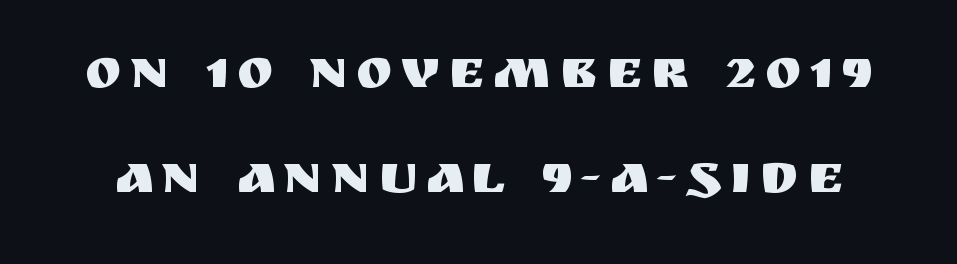
Q: Is the text italic (slanted)? A: No, it is upright.
Q: Is the typeface a serif or a sans-serif typeface? A: Sans-serif.
Q: Is the text underlined? A: No.
Q: Is the spacing between lines tight, normal or loose? A: Loose.
Q: Width (condensed, normal, or wide)? A: Normal.
Q: Stroke contrast? A: Medium.
Q: x-height? A: Large.
Q: Monospaced? A: No.
